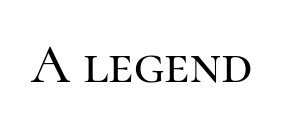
Look at the tracking — it's just the regular setting, nothing added. When letters stand straight like this, we call the style roman or upright. These lines are rendered in a variable-pitch font. The typeface chosen for these lines features serifs. Check under the words: just untouched page.
